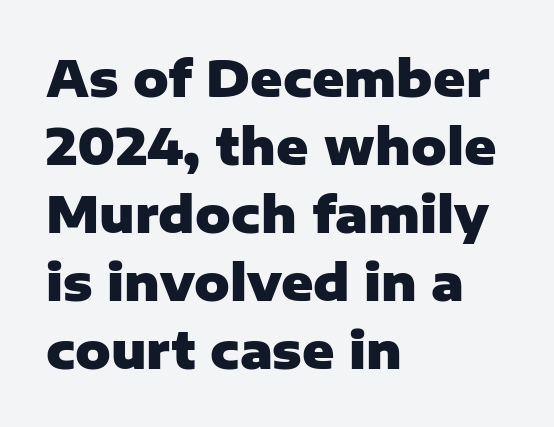
Type without underlining. Where is the straight margin? On the left. You'd pick this weight for a headline — it's a proper bold. Quick note: interline space is typical.
